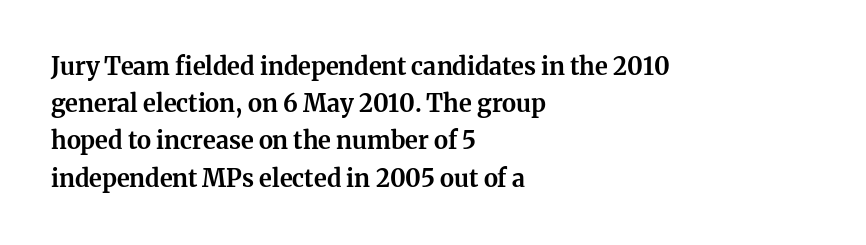
Q: Is the text bold? A: Yes.
Q: Is the text italic (slanted)? A: No, it is upright.
Q: Is the text underlined? A: No.
Q: How is the paragraph aligned? A: Left-aligned.
Q: Is the spacing between letters normal or unusually wide? A: Normal.
Q: Is the spacing between lines tight, normal or loose? A: Normal.
